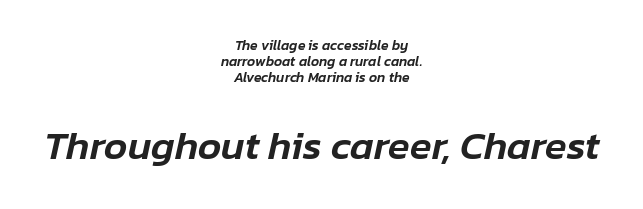
The image shows 40 px text type, italic (leaning right); set centered, line spacing 1.16x, normal letter spacing, not underlined; the second (bottom) block is 2.86x larger; low stroke contrast and a medium x-height.
